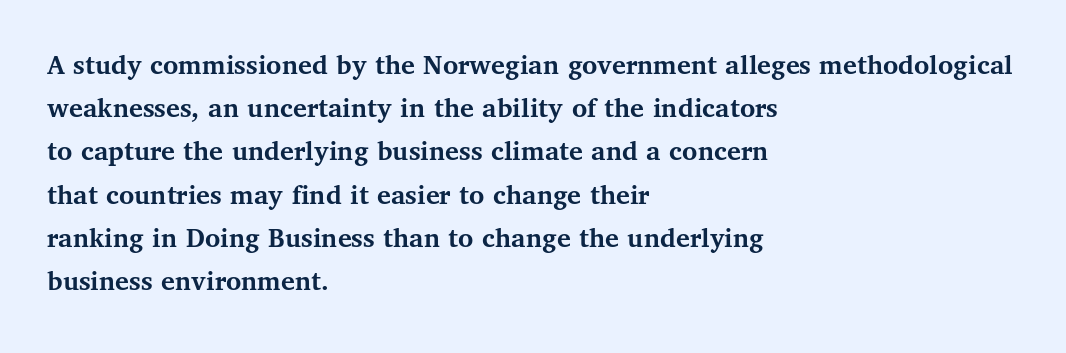
{"serif": "yes", "italic": "no", "bold": "yes", "weight": "semibold", "width": "normal", "stroke_contrast": "medium", "x_height": "medium", "monospaced": "no", "underline": "no", "align": "left", "line_spacing": "normal", "line_spacing_ratio": 1.49, "letter_spacing": "normal", "letter_spacing_em": 0.0, "glyph_px": 29}
